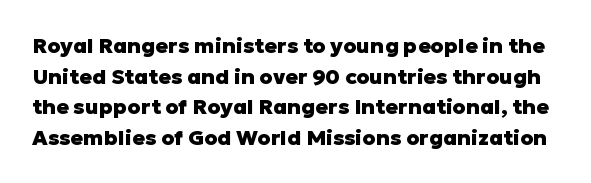
{"italic": "no", "bold": "yes", "underline": "no", "line_spacing": "normal", "line_spacing_ratio": 1.46, "letter_spacing": "normal", "letter_spacing_em": 0.0, "glyph_px": 21}
